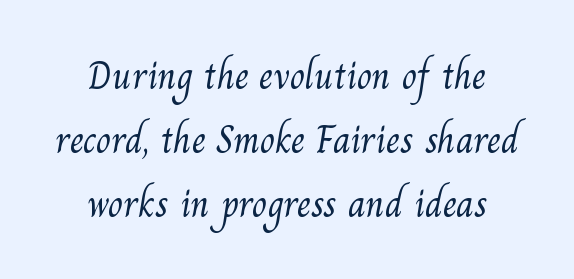
{"serif": "yes", "bold": "no", "weight": "light", "width": "normal", "stroke_contrast": "medium", "x_height": "small", "monospaced": "no", "underline": "no", "align": "center", "line_spacing": "normal", "line_spacing_ratio": 1.64, "letter_spacing": "normal", "letter_spacing_em": 0.0, "glyph_px": 39}
